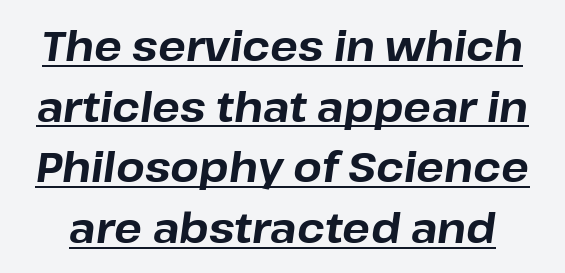
The image shows 41 px bold type, italic (leaning right); set normal line spacing (1.48x), normal letter spacing, underlined; low stroke contrast and a medium x-height.
